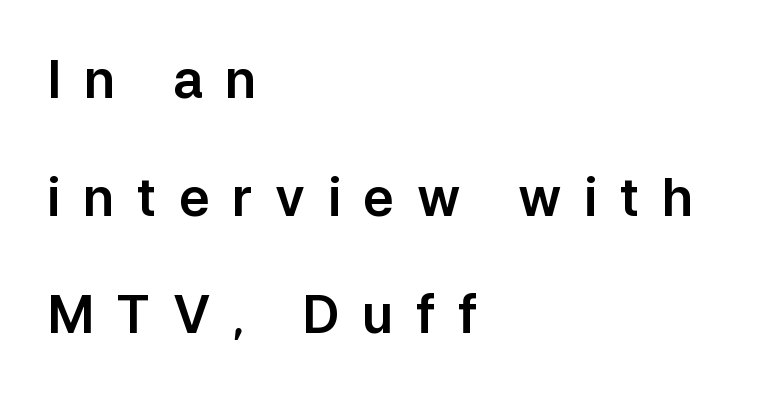
The image shows 52 px sans-serif type, upright; set left-aligned, loose line spacing (2.26x), unusually wide letter spacing (+0.43 em), not underlined; low stroke contrast and a medium x-height.
